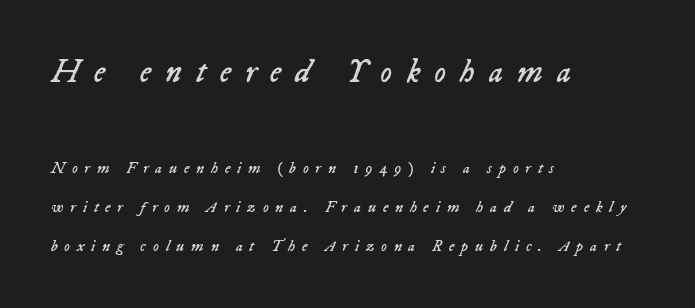
The image shows 33 px regular-weight type, italic (leaning right); set left-aligned, loose line spacing (2.44x), unusually wide letter spacing (+0.42 em), not underlined; the first (top) block is 2.06x larger; low stroke contrast and a medium x-height.
